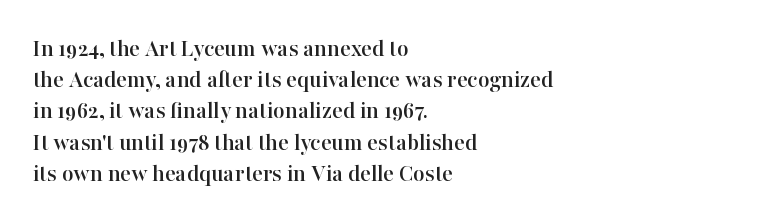
The image shows 25 px text type, upright; set left-aligned, normal line spacing (1.25x), normal letter spacing, not underlined.
